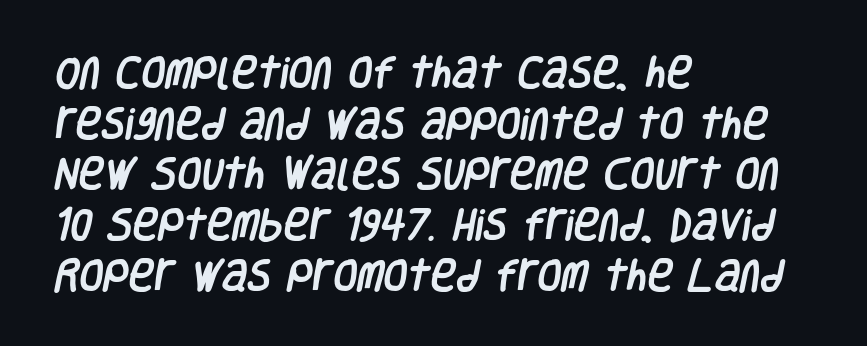
You could call the tracking neutral — neither tight nor loose. The passage shown stacks its lines at a standard gap. Grotesque or geometric, the face here clearly has no serifs. Is the block centered? No — it sits flush against the left margin. The face used here is proportionally spaced, like ordinary book or web type.
